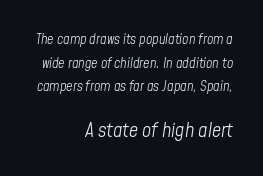
The typeface has the unassuming heft of standard copy or less. Letter spacing: default. Visually the block forms a straight wall on the right and a jagged coastline on the left. Block two is the big one; block one sits smaller above it. Regular leading.
